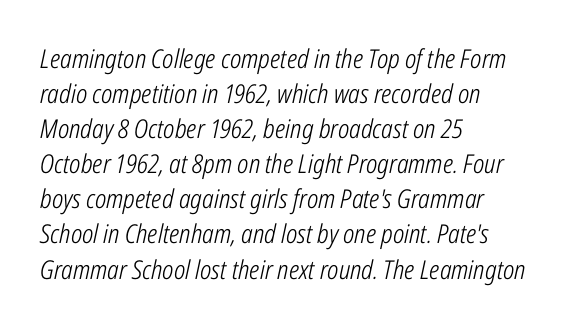
A normal amount of white space separates one row of letters from the next. Look at the tracking — it's just the regular setting, nothing added. Underlining? Definitely not there. Weight class: somewhere from thin through regular.
